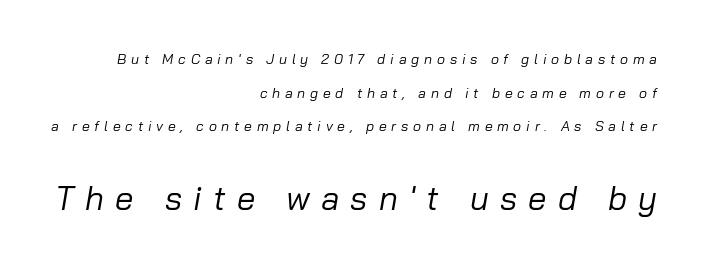
Q: Is the text bold? A: No.
Q: Is the text italic (slanted)? A: Yes, it leans right by about 10 degrees.
Q: Is the text underlined? A: No.
Q: How is the paragraph aligned? A: Right-aligned.
Q: Is the spacing between letters normal or unusually wide? A: Unusually wide.
Q: Is the spacing between lines tight, normal or loose? A: Loose.
Q: Which block of text is set in a larger size, the first (top) or the second (bottom)? A: The second (bottom) one.
Q: Width (condensed, normal, or wide)? A: Normal.
Q: Stroke contrast? A: Low.
Q: x-height? A: Medium.
Q: Monospaced? A: No.
